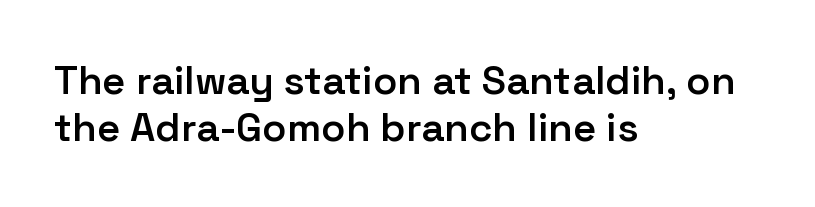
The image shows 40 px semibold sans-serif type, upright; set left-aligned, line spacing 1.17x, normal letter spacing, not underlined; low stroke contrast and a medium x-height.
